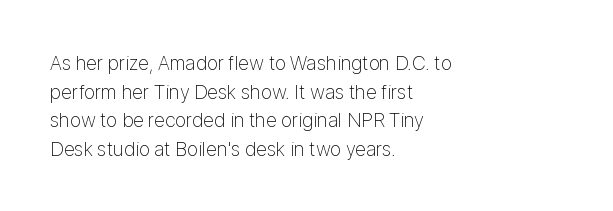
The image shows 20 px text type, upright; set left-aligned, normal line spacing (1.43x), normal letter spacing, not underlined.
